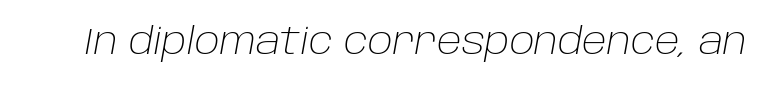
{"italic": "yes", "lean": "right", "slant_degrees": 10, "bold": "no", "weight": "light", "width": "normal", "stroke_contrast": "low", "x_height": "large", "monospaced": "no", "underline": "no", "letter_spacing": "normal", "letter_spacing_em": 0.0, "glyph_px": 37}
